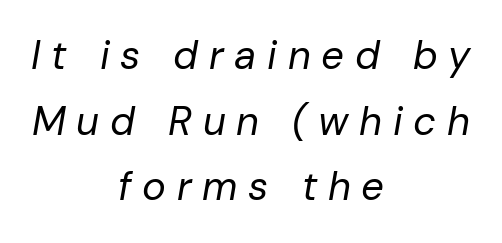
Q: Is the text bold? A: No.
Q: Is the text italic (slanted)? A: Yes, it leans right by about 10 degrees.
Q: Is the text underlined? A: No.
Q: How is the paragraph aligned? A: Centered.
Q: Is the spacing between letters normal or unusually wide? A: Unusually wide.
Q: Is the spacing between lines tight, normal or loose? A: Normal.
Q: Width (condensed, normal, or wide)? A: Normal.
Q: Stroke contrast? A: Low.
Q: x-height? A: Medium.
Q: Monospaced? A: No.
